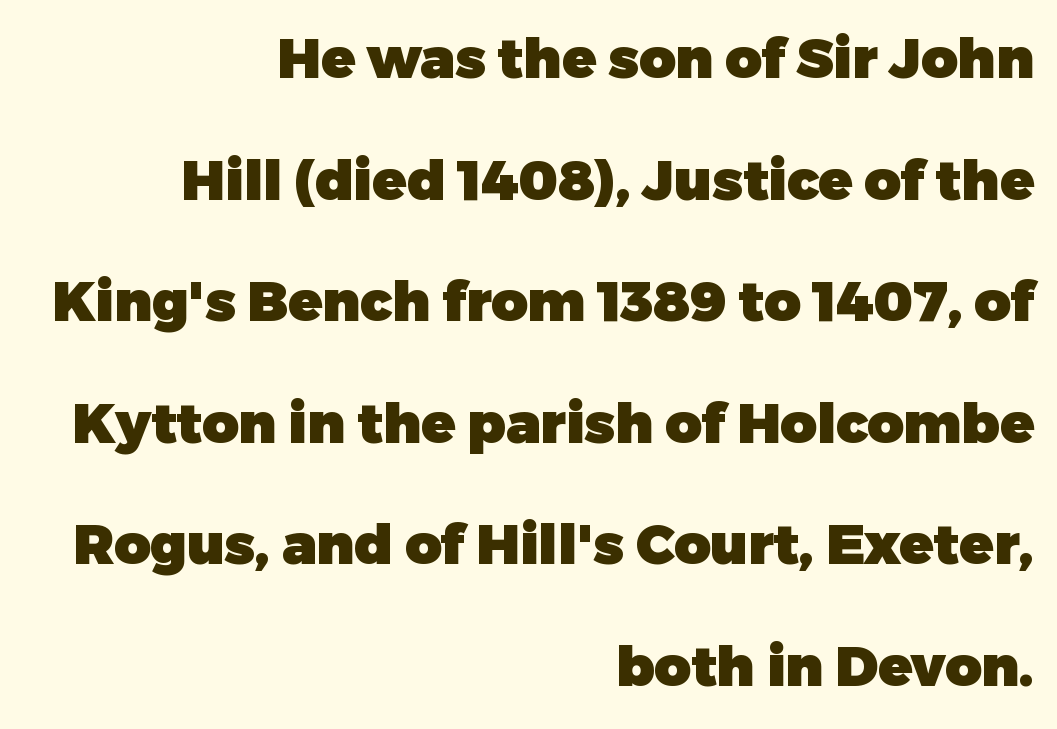
Anything drawn beneath the words? Only blank space. Note the varied advance widths — an 'i' is clearly narrower than an 'm'. The vertical gap from one line to the next is large. Alignment: flush right. Weight check: bold — yes, fully. What kind of face is this? One without serifs — a sans.
